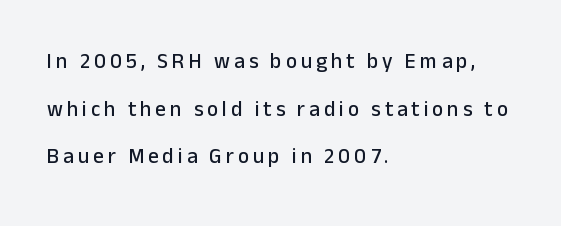
Q: Is the text italic (slanted)? A: No, it is upright.
Q: Is the text underlined? A: No.
Q: How is the paragraph aligned? A: Left-aligned.
Q: Is the spacing between lines tight, normal or loose? A: Loose.
